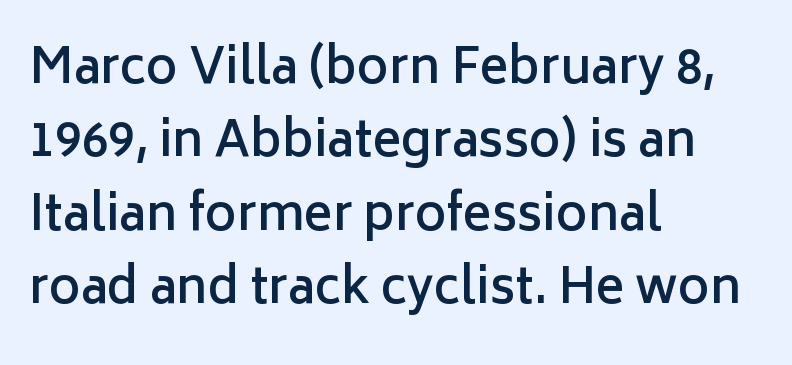
The image shows 48 px semibold sans-serif type, upright; set left-aligned, normal line spacing (1.53x), normal letter spacing, not underlined; low stroke contrast and a medium x-height.
